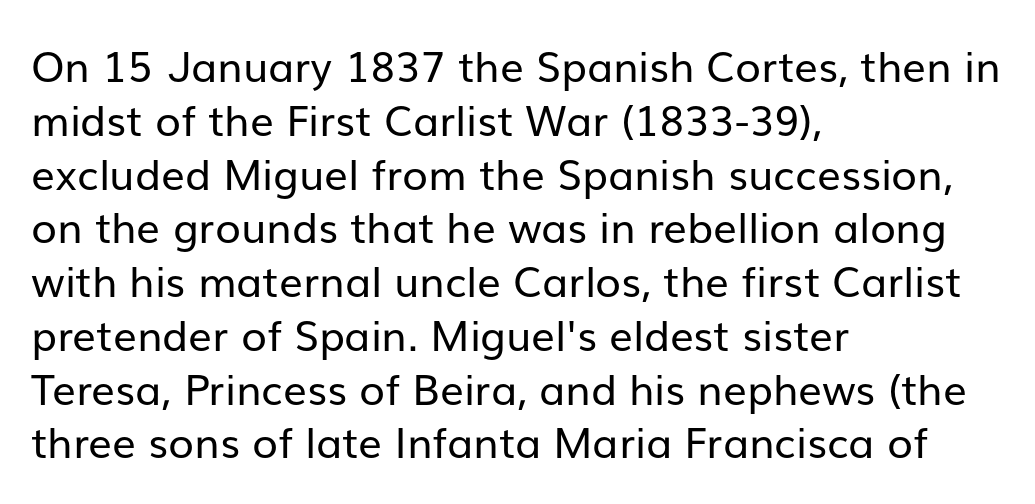
Evenly set lines give the paragraph a standard silhouette. The space directly below the letters is spotless. This sample uses an upright cut, with every glyph sitting square on the baseline. The typeface chosen for these lines omits serifs.
